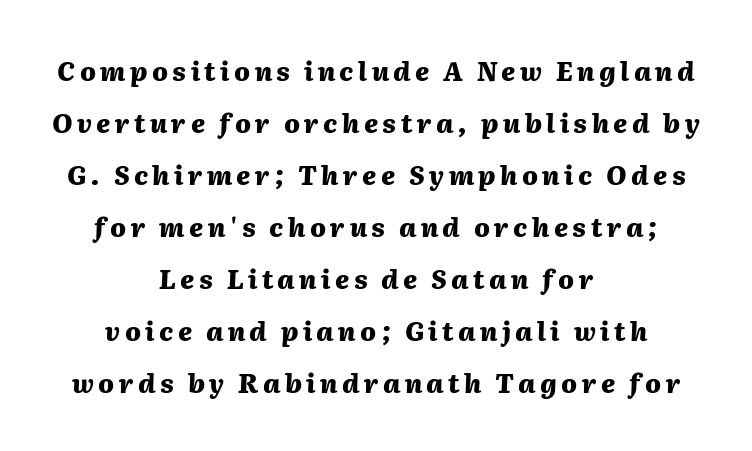
Q: Is the text bold? A: Yes.
Q: Is the text italic (slanted)? A: Yes, it leans right by about 2 degrees.
Q: Is the text underlined? A: No.
Q: How is the paragraph aligned? A: Centered.
Q: Is the spacing between lines tight, normal or loose? A: Loose.
